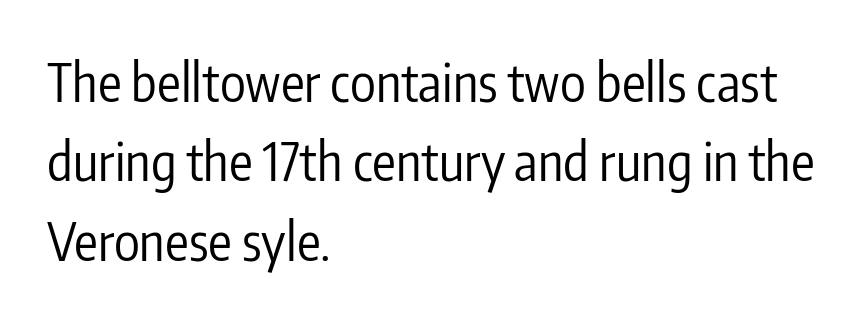
The image shows 53 px regular-weight, condensed sans-serif type, upright; set left-aligned, normal line spacing (1.5x), normal letter spacing, not underlined; low stroke contrast and a medium x-height.
